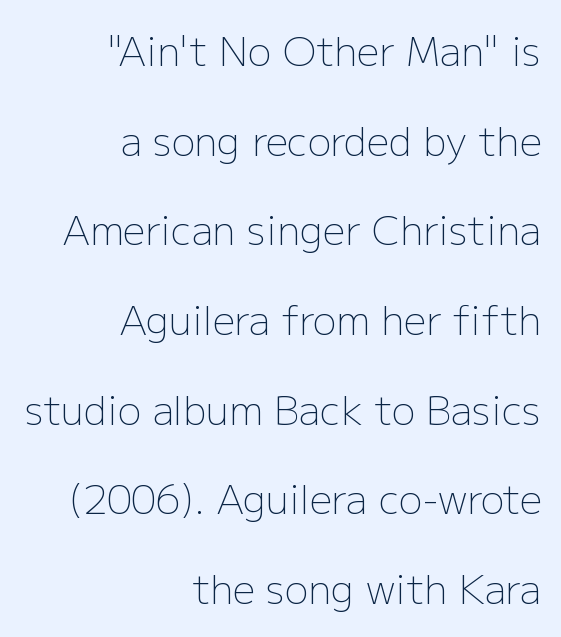
The image shows 39 px light sans-serif type, upright; set right-aligned, loose line spacing (2.3x), normal letter spacing, not underlined; low stroke contrast and a medium x-height.
